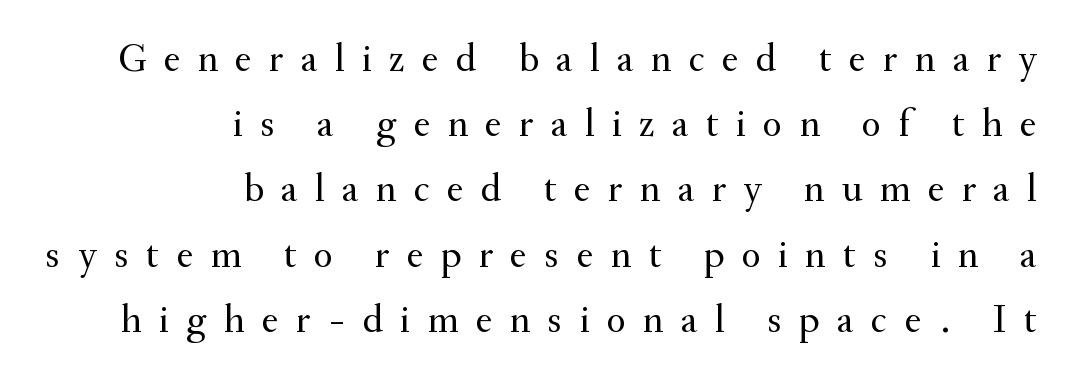
{"serif": "yes", "italic": "no", "bold": "no", "weight": "regular", "width": "normal", "stroke_contrast": "medium", "x_height": "small", "monospaced": "no", "underline": "no", "align": "right", "line_spacing": "normal", "line_spacing_ratio": 1.63, "letter_spacing": "wide", "letter_spacing_em": 0.43, "glyph_px": 40}
